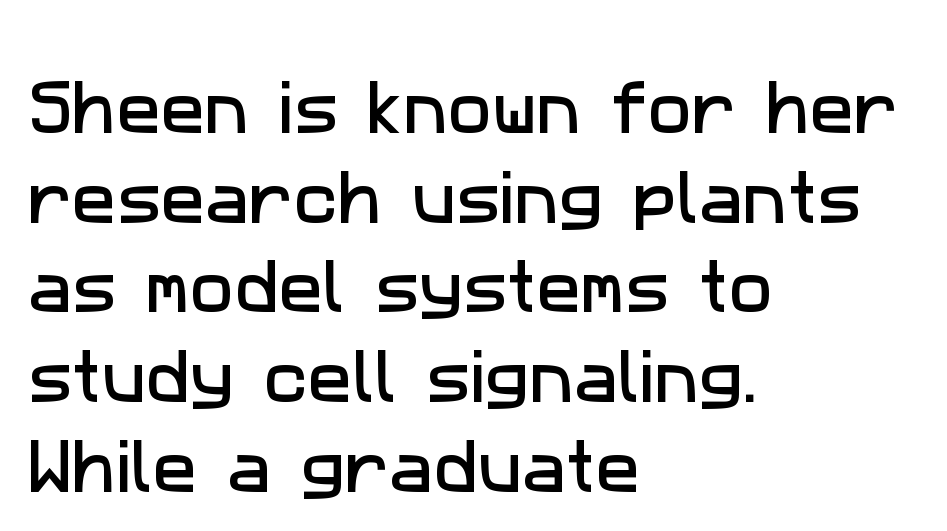
The image shows 59 px sans-serif type; set left-aligned, normal line spacing (1.52x), normal letter spacing, not underlined; low stroke contrast and a medium x-height.
